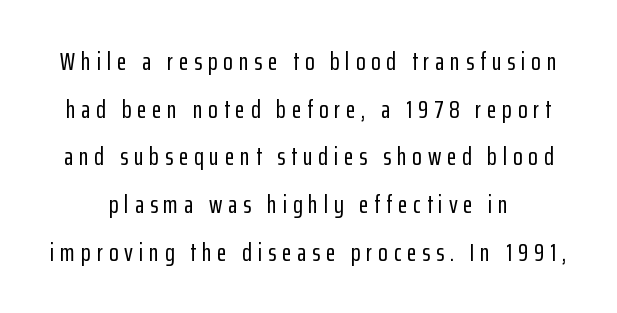
Letter spacing: wide. Style check: upright. Plain, unruled lines of type. Is there much room between lines? Yes — plenty of vertical air separates them.
